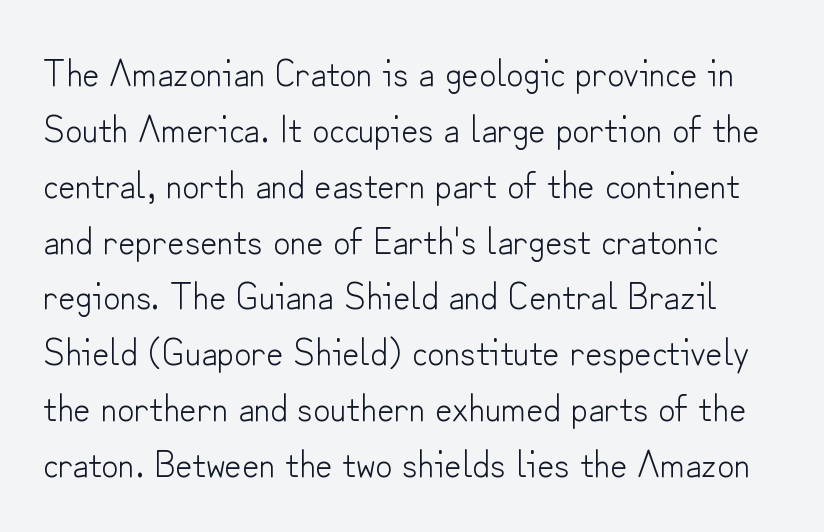
{"serif": "no", "italic": "no", "bold": "no", "weight": "light", "width": "normal", "stroke_contrast": "low", "x_height": "small", "monospaced": "no", "underline": "no", "line_spacing": "normal", "line_spacing_ratio": 1.51, "letter_spacing": "normal", "letter_spacing_em": 0.0, "glyph_px": 37}
